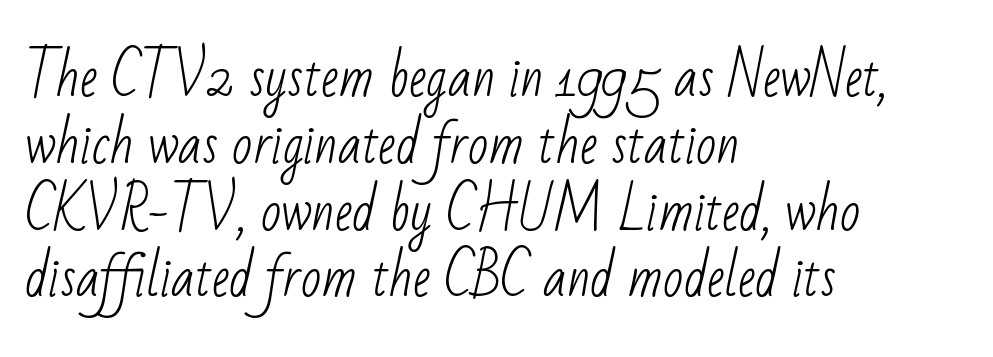
Q: Is the text bold? A: No.
Q: Is the typeface a serif or a sans-serif typeface? A: Sans-serif.
Q: Is the text underlined? A: No.
Q: How is the paragraph aligned? A: Left-aligned.
Q: Is the spacing between letters normal or unusually wide? A: Normal.
Q: Is the spacing between lines tight, normal or loose? A: Normal.
Q: Width (condensed, normal, or wide)? A: Condensed.
Q: Stroke contrast? A: Low.
Q: x-height? A: Small.
Q: Monospaced? A: No.
